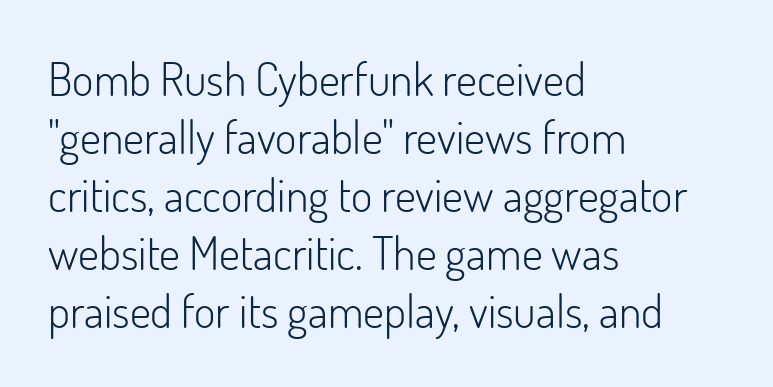
Nothing heavy about these letters — not bold at all. Summary of vertical rhythm: regular, with standard interline spacing. Look at the bottom of the vertical strokes: they stop flat, with no serifs. The letters advance in unequal steps, a hallmark of proportional type. Short note: letters normally spaced. The letters stand upright; this is a roman face.
